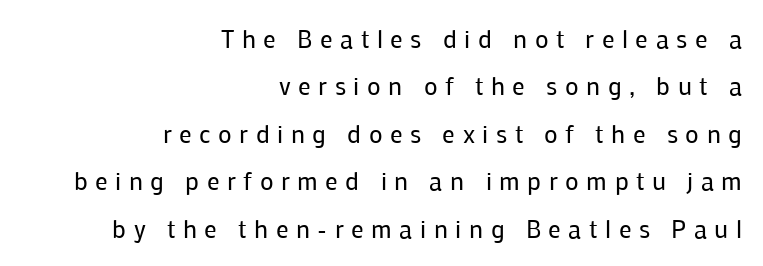
Every row of glyphs terminates at an identical x-position on the right. Characters follow at a spacing far wider than the type designer built in. Weight class: somewhere from thin through regular. Rows of type keep a wide berth in the vertical direction. Notice how the stems are strictly vertical — no italics here. Type without underlining.
